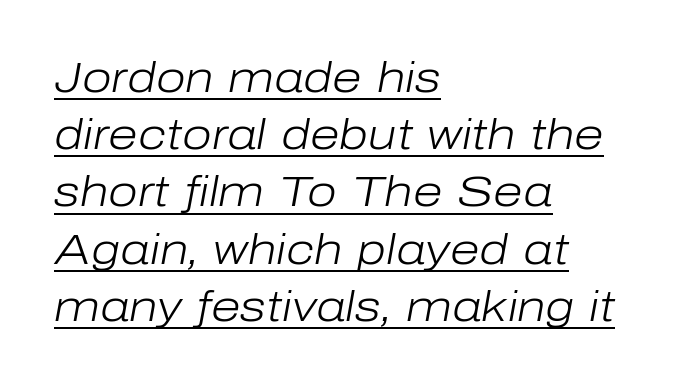
The image shows 43 px light type, italic (leaning right); set left-aligned, normal line spacing (1.33x), normal letter spacing, underlined; low stroke contrast and a medium x-height.
